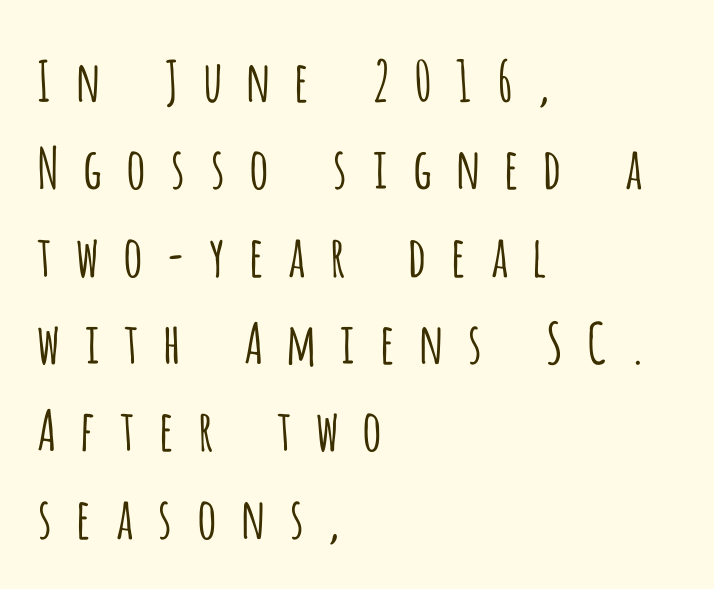
{"serif": "no", "italic": "no", "bold": "no", "weight": "light", "width": "condensed", "stroke_contrast": "low", "x_height": "large", "monospaced": "no", "underline": "no", "align": "left", "line_spacing": "normal", "line_spacing_ratio": 1.56, "letter_spacing": "wide", "letter_spacing_em": 0.36, "glyph_px": 56}
